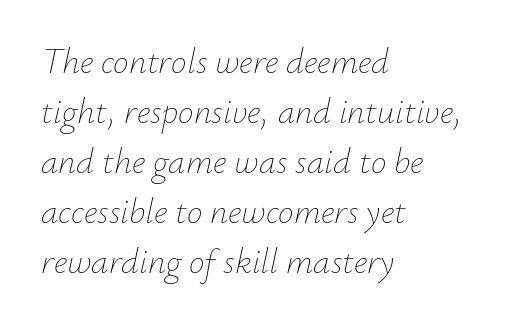
The image shows 35 px thin type, italic (leaning right); set left-aligned, normal line spacing (1.43x), normal letter spacing, not underlined; low stroke contrast and a small x-height.
